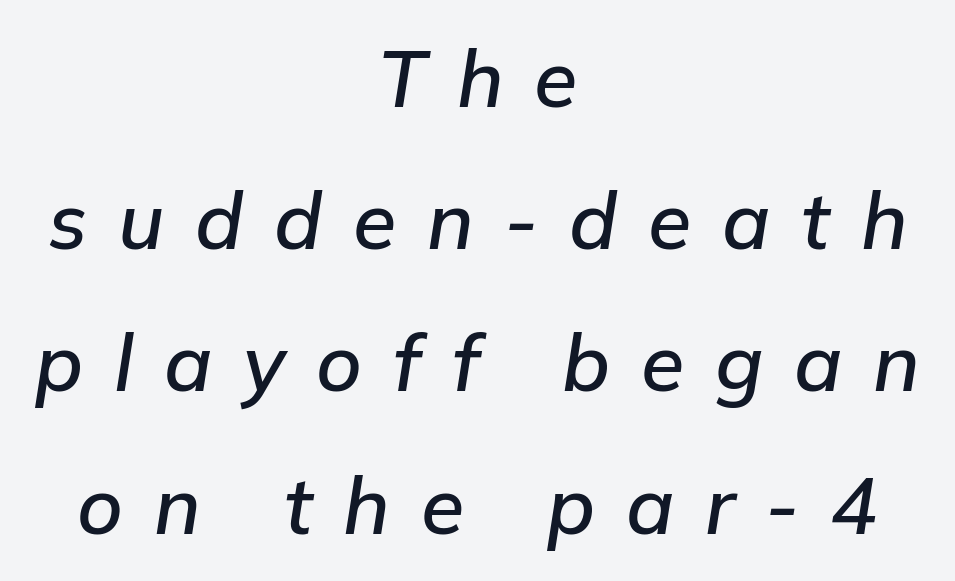
The image shows 79 px text type, italic (leaning right); set centered, line spacing 1.8x, unusually wide letter spacing (+0.39 em), not underlined; low stroke contrast and a medium x-height.
